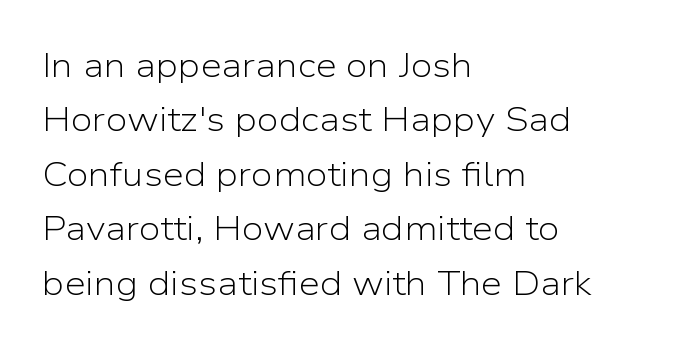
{"serif": "no", "italic": "no", "bold": "no", "weight": "light", "width": "normal", "stroke_contrast": "low", "x_height": "medium", "monospaced": "no", "underline": "no", "align": "left", "line_spacing": "normal", "line_spacing_ratio": 1.6, "letter_spacing": "normal", "letter_spacing_em": 0.0, "glyph_px": 34}
